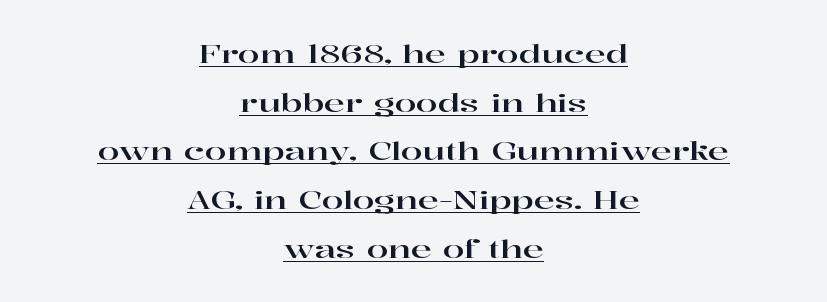
Somebody hit Ctrl+U on this one — the words are underlined. Nobody touched the tracking dial on this one. When letters stand straight like this, we call the style roman or upright. Both edges are ragged and mirror each other, which tells us the setting is centered. Whoever set this chose breathing room over compactness in the vertical rhythm.
